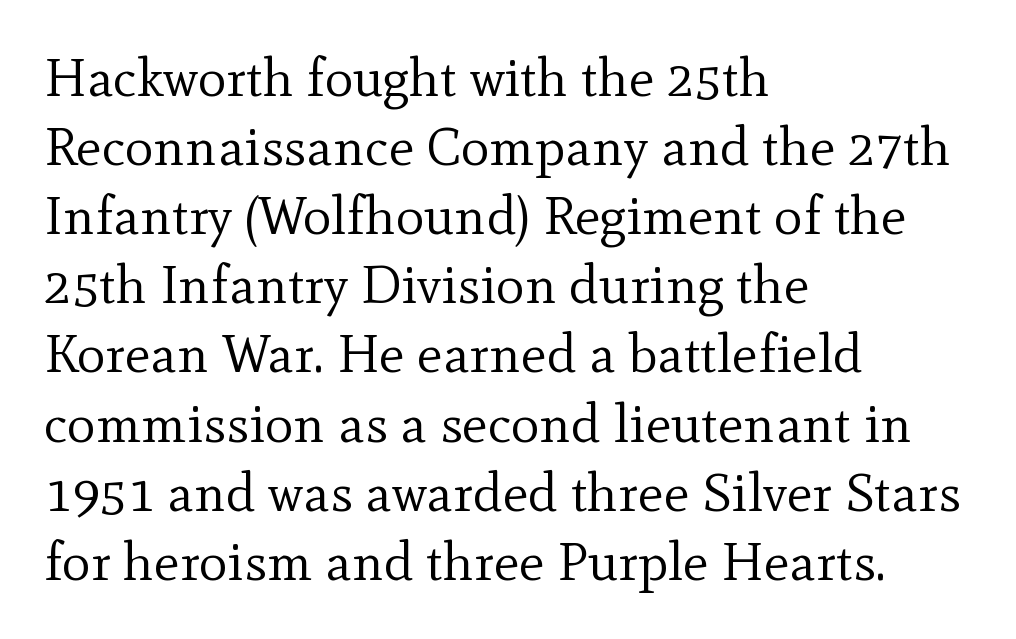
The designer left line spacing at the default. Stem width sits at or under what a default text font uses. The passage shown is not underscored anywhere. This is serif lettering, the kind often seen in printed books. The passage is arranged the way most books set body copy — flush left. This is the regular roman posture of the typeface.
